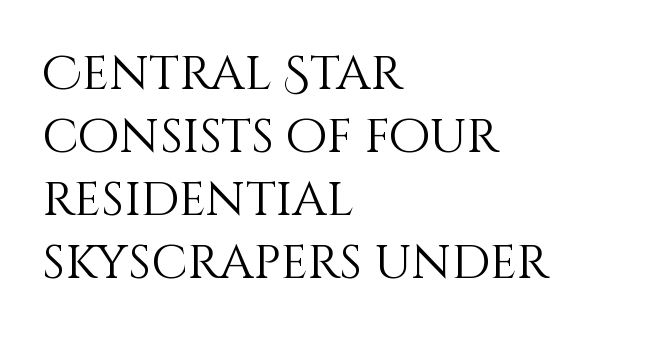
Q: Is the text bold? A: No.
Q: Is the text italic (slanted)? A: No, it is upright.
Q: Is the text underlined? A: No.
Q: How is the paragraph aligned? A: Left-aligned.
Q: Is the spacing between letters normal or unusually wide? A: Normal.
Q: Is the spacing between lines tight, normal or loose? A: Normal.
Q: Width (condensed, normal, or wide)? A: Normal.
Q: Stroke contrast? A: Medium.
Q: x-height? A: Large.
Q: Monospaced? A: No.
